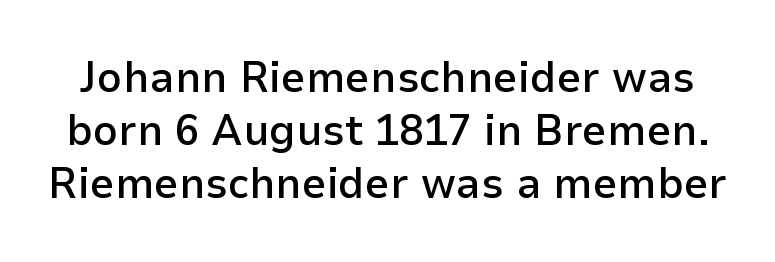
The image shows 44 px semibold sans-serif type, upright; set line spacing 1.21x, normal letter spacing, not underlined; low stroke contrast and a medium x-height.
